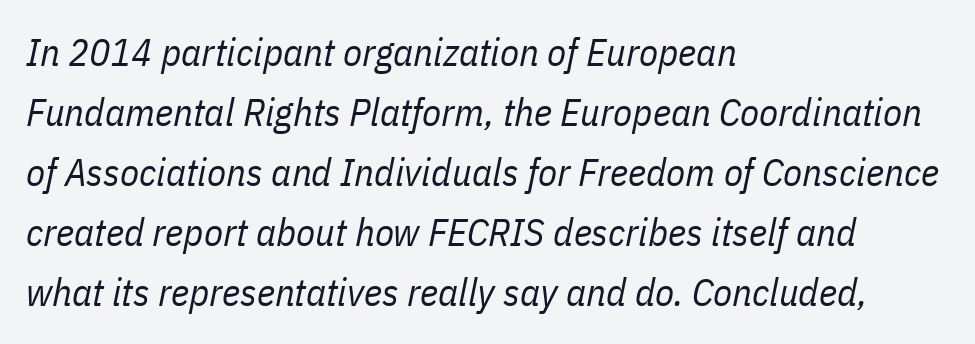
{"italic": "yes", "lean": "right", "slant_degrees": 11, "bold": "no", "weight": "regular", "width": "condensed", "stroke_contrast": "low", "x_height": "medium", "monospaced": "no", "underline": "no", "align": "left", "line_spacing": "normal", "line_spacing_ratio": 1.54, "letter_spacing": "normal", "letter_spacing_em": 0.0, "glyph_px": 39}
